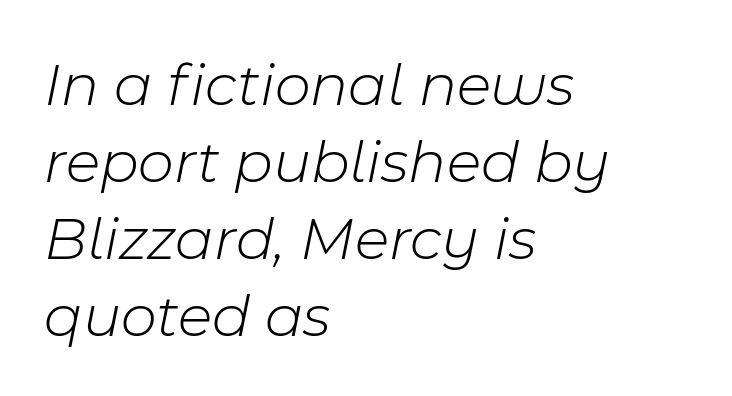
{"italic": "yes", "lean": "right", "slant_degrees": 11, "bold": "no", "weight": "light", "width": "normal", "stroke_contrast": "low", "x_height": "medium", "monospaced": "no", "underline": "no", "align": "left", "line_spacing_ratio": 1.24, "letter_spacing": "normal", "letter_spacing_em": 0.0, "glyph_px": 62}
